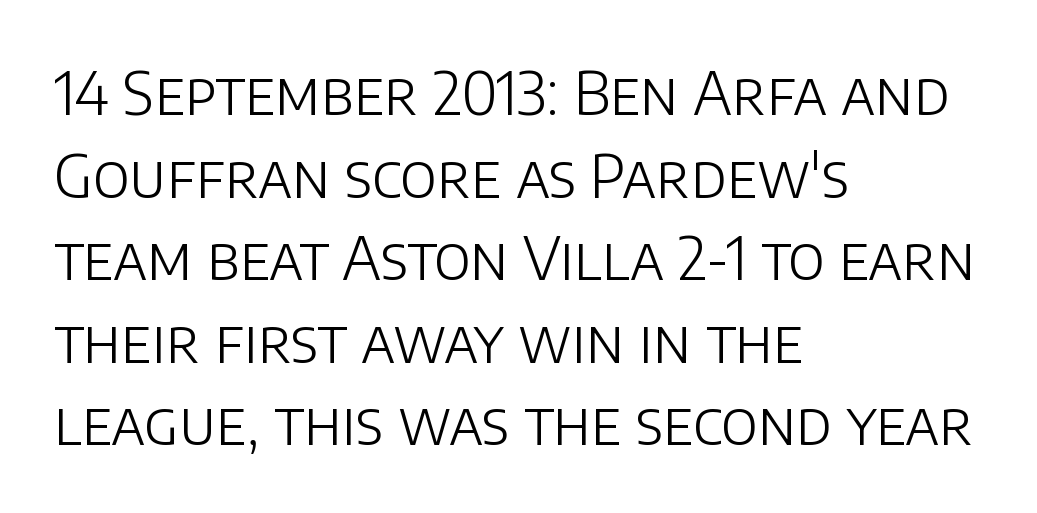
The image shows 59 px light sans-serif type, upright; set left-aligned, normal line spacing (1.4x), normal letter spacing, not underlined; low stroke contrast and a large x-height.
